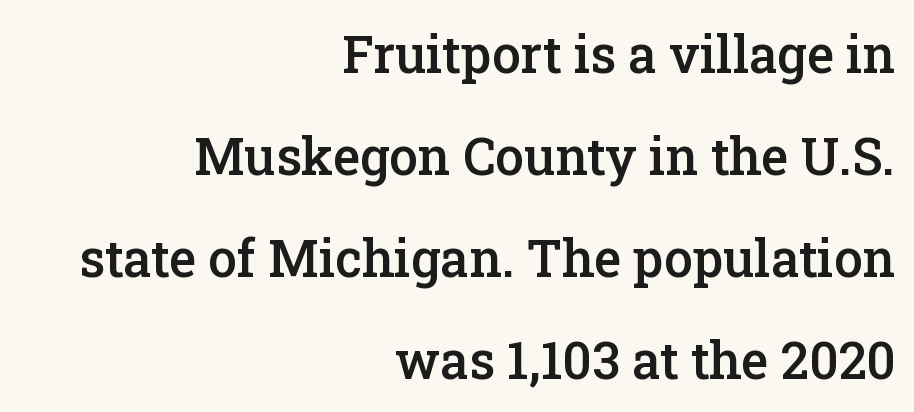
Q: Is the text bold? A: Semi-bold.
Q: Is the text italic (slanted)? A: No, it is upright.
Q: Is the typeface a serif or a sans-serif typeface? A: Serif.
Q: Is the text underlined? A: No.
Q: How is the paragraph aligned? A: Right-aligned.
Q: Is the spacing between letters normal or unusually wide? A: Normal.
Q: Is the spacing between lines tight, normal or loose? A: Loose.
Q: Width (condensed, normal, or wide)? A: Normal.
Q: Stroke contrast? A: Low.
Q: x-height? A: Medium.
Q: Monospaced? A: No.
